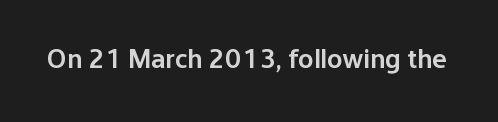
The image shows 28 px semibold sans-serif type, upright; set normal letter spacing, not underlined; low stroke contrast and a medium x-height.
